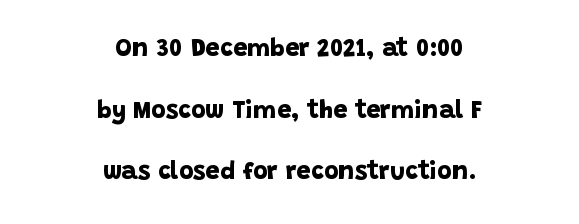
Q: Is the text bold? A: Yes.
Q: Is the text underlined? A: No.
Q: How is the paragraph aligned? A: Centered.
Q: Is the spacing between letters normal or unusually wide? A: Normal.
Q: Is the spacing between lines tight, normal or loose? A: Loose.
